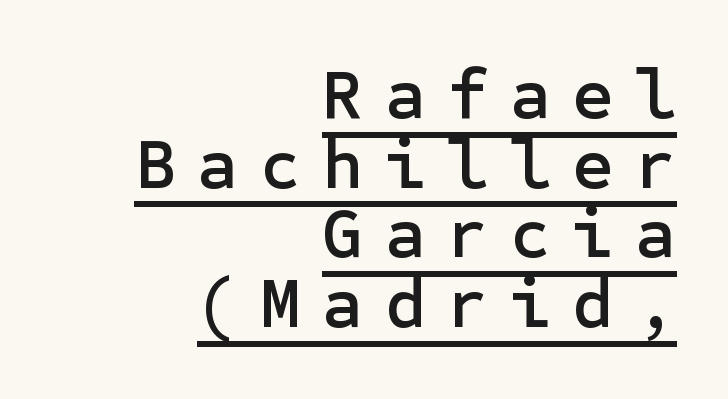
The passage shown has open, widely tracked lettering throughout. The rendering uses the underline text-decoration. In CSS terms this would be text-align: right. Check where the strokes stop: nothing finishes them off — pure sans. Notice how the stems are strictly vertical — no italics here. The vertical gap from one line to the next is small.
